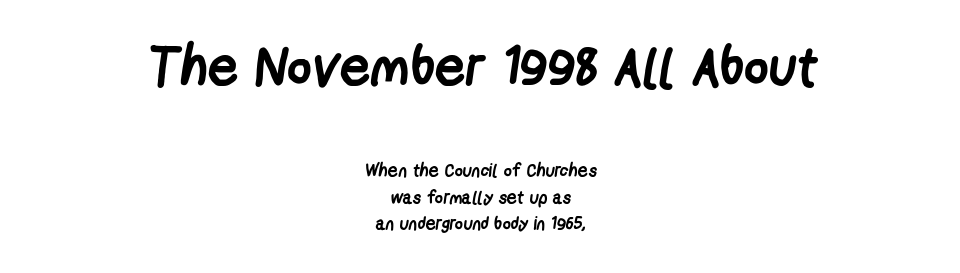
{"serif": "no", "bold": "yes", "weight": "semibold", "width": "condensed", "stroke_contrast": "low", "x_height": "medium", "monospaced": "no", "underline": "no", "align": "center", "line_spacing": "normal", "line_spacing_ratio": 1.45, "letter_spacing": "normal", "letter_spacing_em": 0.0, "larger_block": "first", "size_ratio": 3.0, "glyph_px": 54}
